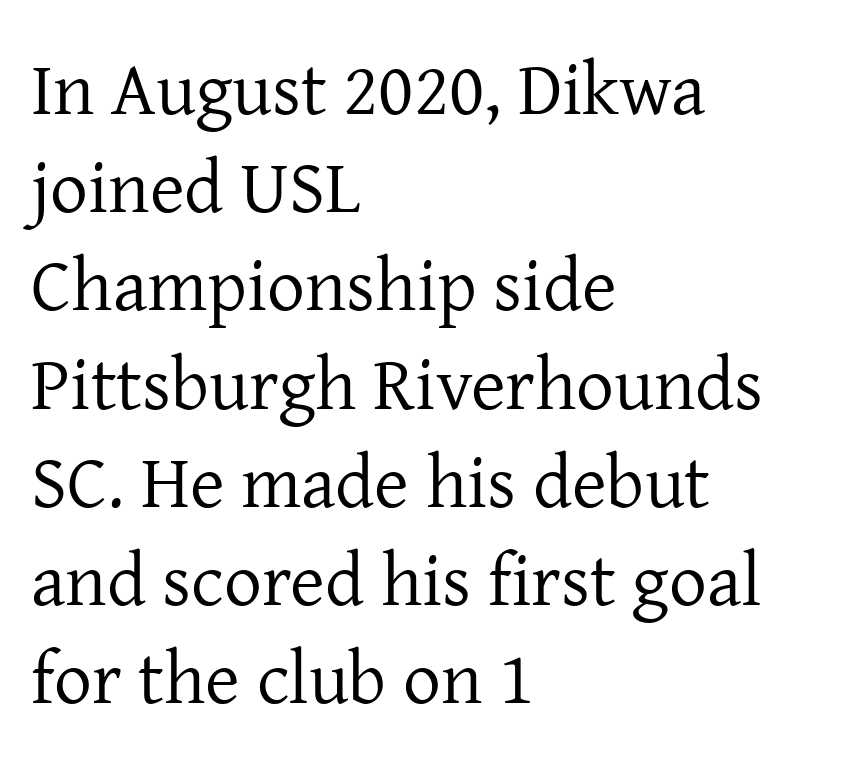
Proportional: the letters do not fall into vertical columns. The strip under each line holds only bare page. Counters stay open thanks to moderate or lighter strokes. Is this a sans? No — the strokes have serifs.
